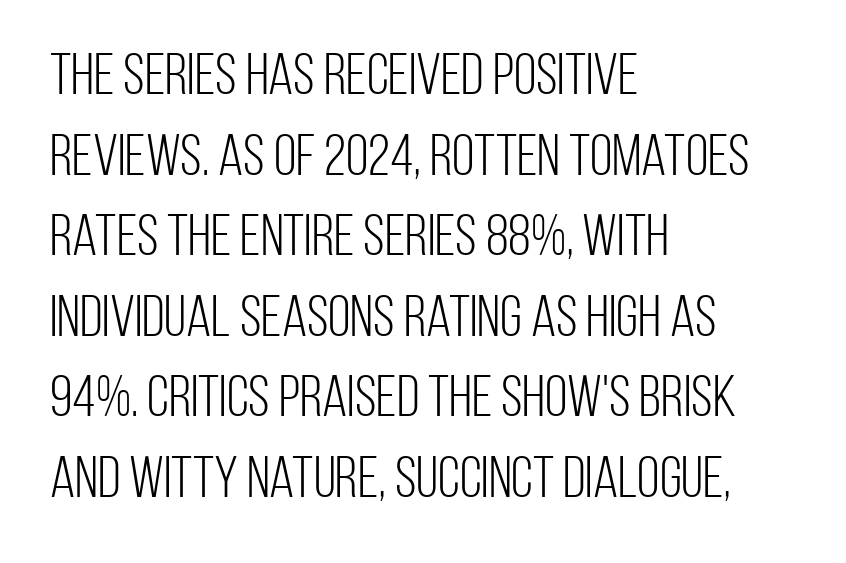
Q: Is the text bold? A: No.
Q: Is the text italic (slanted)? A: No, it is upright.
Q: Is the typeface a serif or a sans-serif typeface? A: Sans-serif.
Q: Is the text underlined? A: No.
Q: How is the paragraph aligned? A: Left-aligned.
Q: Is the spacing between letters normal or unusually wide? A: Normal.
Q: Is the spacing between lines tight, normal or loose? A: Normal.
Q: Width (condensed, normal, or wide)? A: Condensed.
Q: Stroke contrast? A: Low.
Q: x-height? A: Large.
Q: Monospaced? A: No.
